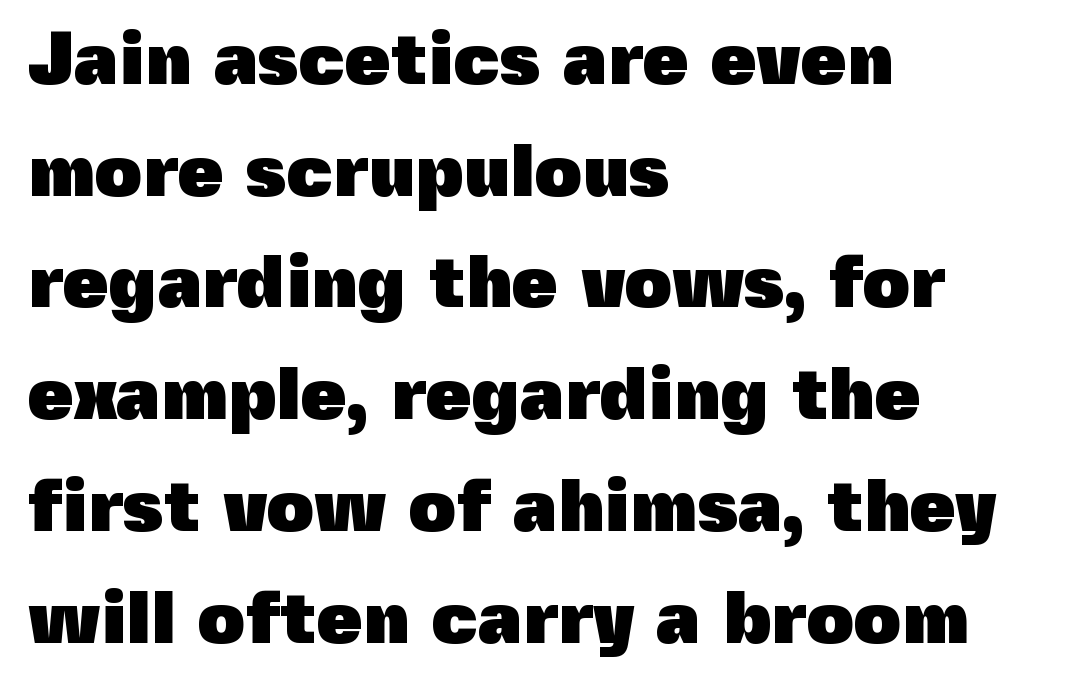
The image shows 74 px heavy sans-serif type, upright; set left-aligned, normal line spacing (1.51x), normal letter spacing, not underlined; a medium x-height.
